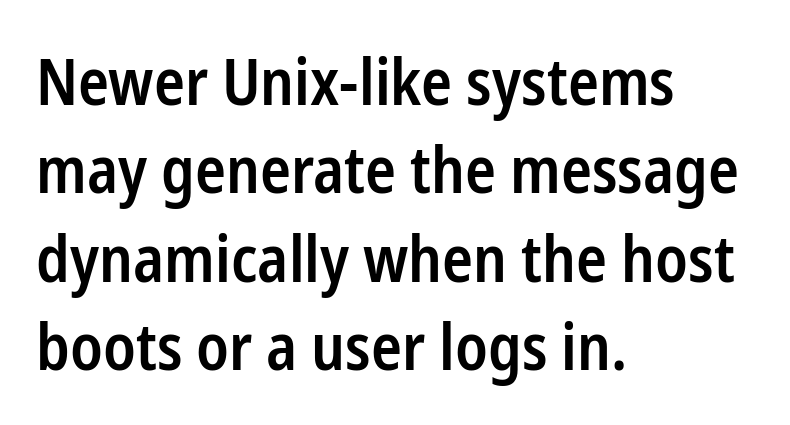
Q: Is the text bold? A: Semi-bold.
Q: Is the text italic (slanted)? A: No, it is upright.
Q: Is the typeface a serif or a sans-serif typeface? A: Sans-serif.
Q: Is the text underlined? A: No.
Q: How is the paragraph aligned? A: Left-aligned.
Q: Is the spacing between letters normal or unusually wide? A: Normal.
Q: Is the spacing between lines tight, normal or loose? A: Normal.
Q: Width (condensed, normal, or wide)? A: Condensed.
Q: Stroke contrast? A: Low.
Q: x-height? A: Medium.
Q: Monospaced? A: No.
